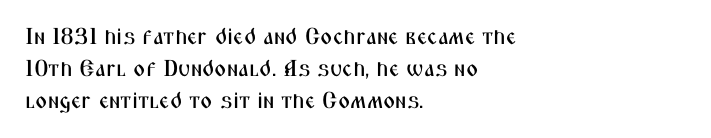
Q: Is the text italic (slanted)? A: No, it is upright.
Q: Is the text underlined? A: No.
Q: How is the paragraph aligned? A: Left-aligned.
Q: Is the spacing between letters normal or unusually wide? A: Normal.
Q: Is the spacing between lines tight, normal or loose? A: Normal.
